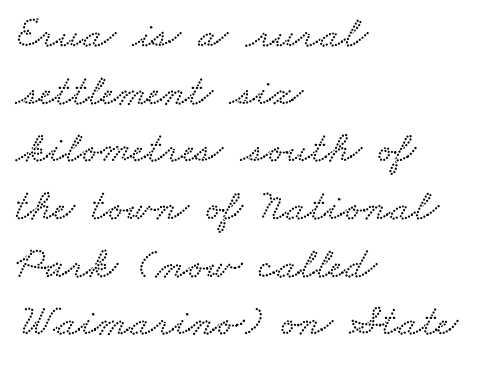
The image shows 44 px wide type; set left-aligned, normal line spacing (1.31x), normal letter spacing, not underlined; low stroke contrast and a small x-height.
